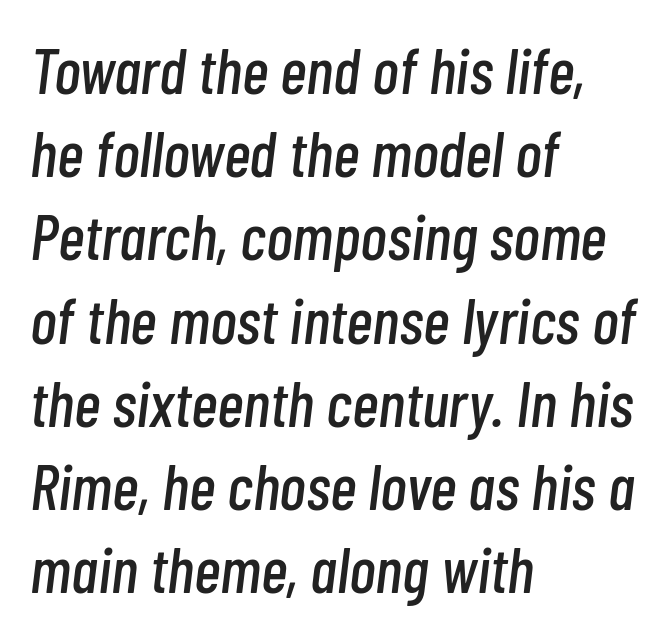
Notice how the stems are inclined rather than vertical — that's the hallmark of italics. Compared with a centered layout, this one pins lines to the left instead. Does extra space separate the letters? No, they use regular spacing. Proportional: the letters do not fall into vertical columns. The zone under the glyphs is completely vacant.
